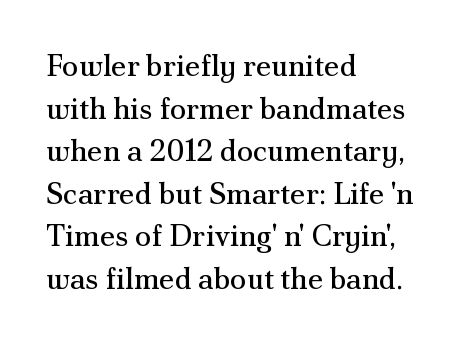
Regarding leading, the lines here are spaced in the standard way. A typesetter would call this proportional, since set widths differ per character. Examine the stroke ends and you'll spot serifs. The gaps between neighbouring characters are ordinary and unremarkable. Letters rest on an invisible, unmarked baseline.
